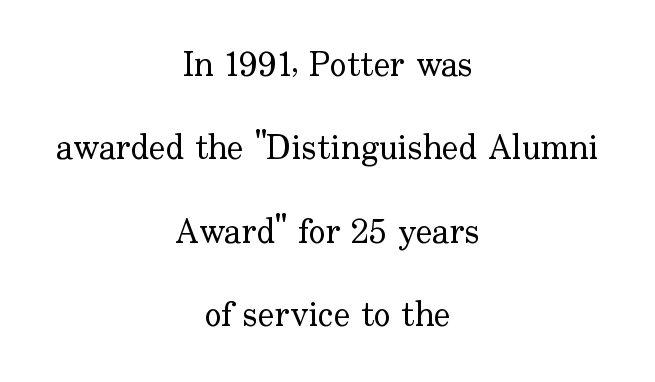
Stroke mass is kept to a normal reading level or below. The passage is arranged like a title page — every line centered. Summary of vertical rhythm: relaxed, with wide interline spacing. Words appear dense and cohesive because spacing is normal.
